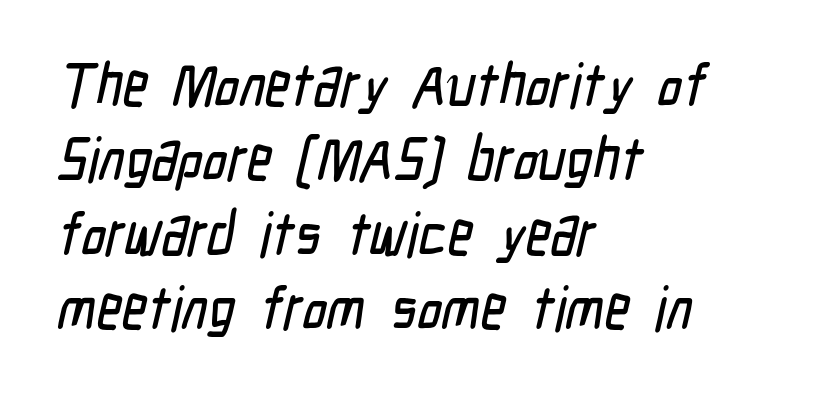
Q: Is the typeface a serif or a sans-serif typeface? A: Sans-serif.
Q: Is the text underlined? A: No.
Q: How is the paragraph aligned? A: Left-aligned.
Q: Is the spacing between letters normal or unusually wide? A: Normal.
Q: Width (condensed, normal, or wide)? A: Condensed.
Q: Stroke contrast? A: Low.
Q: x-height? A: Medium.
Q: Monospaced? A: No.
